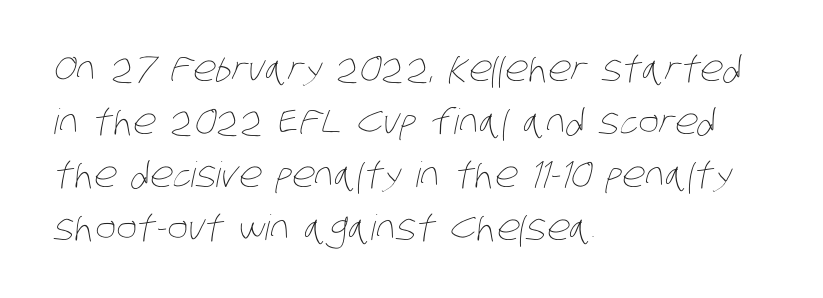
Q: Is the text bold? A: No.
Q: Is the text underlined? A: No.
Q: How is the paragraph aligned? A: Left-aligned.
Q: Is the spacing between letters normal or unusually wide? A: Normal.
Q: Is the spacing between lines tight, normal or loose? A: Normal.
Q: Width (condensed, normal, or wide)? A: Condensed.
Q: Stroke contrast? A: Low.
Q: x-height? A: Large.
Q: Monospaced? A: No.
